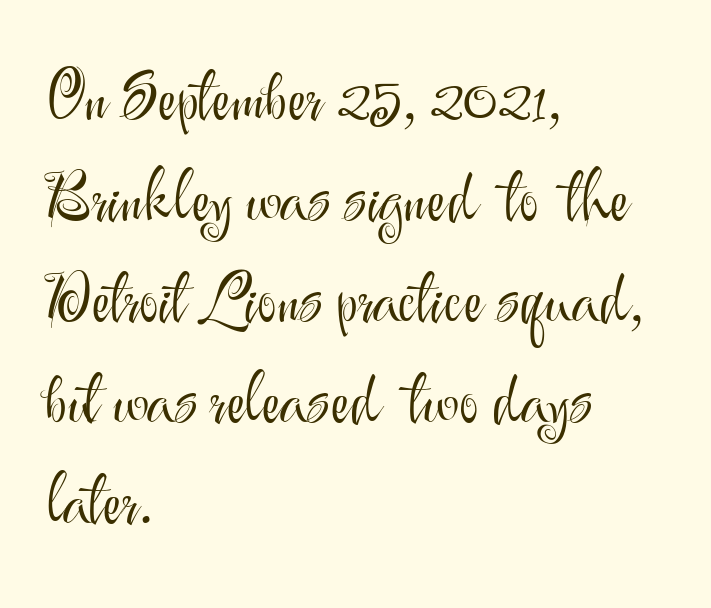
Q: Is the text bold? A: No.
Q: Is the typeface a serif or a sans-serif typeface? A: Sans-serif.
Q: Is the text underlined? A: No.
Q: How is the paragraph aligned? A: Left-aligned.
Q: Is the spacing between letters normal or unusually wide? A: Normal.
Q: Is the spacing between lines tight, normal or loose? A: Normal.
Q: Width (condensed, normal, or wide)? A: Normal.
Q: Stroke contrast? A: Medium.
Q: x-height? A: Small.
Q: Monospaced? A: No.
